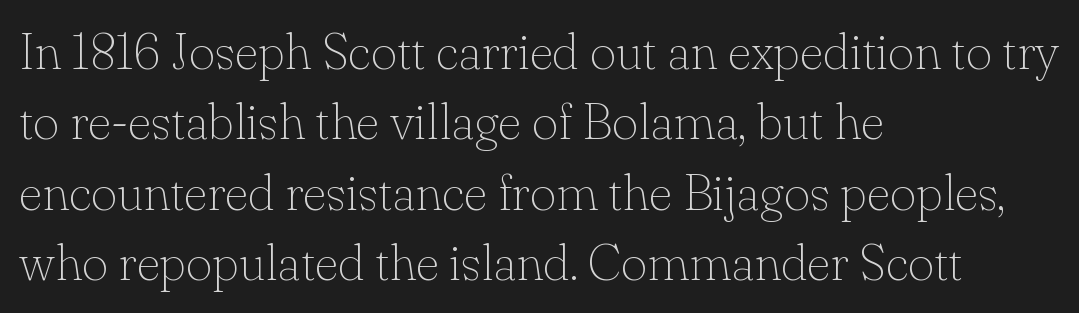
The image shows 51 px thin serif type, upright; set left-aligned, normal line spacing (1.38x), normal letter spacing, not underlined; low stroke contrast and a small x-height.
